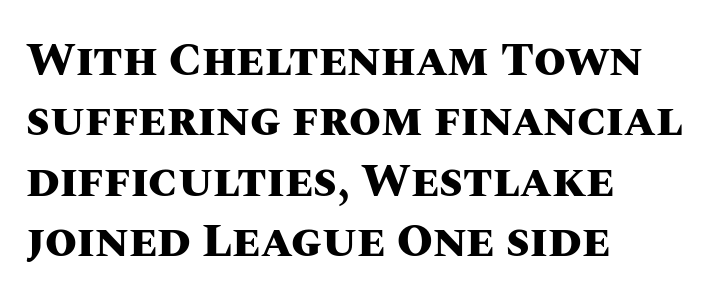
The image shows 46 px heavy type, upright; set left-aligned, normal line spacing (1.31x), normal letter spacing, not underlined; medium stroke contrast and a large x-height.
